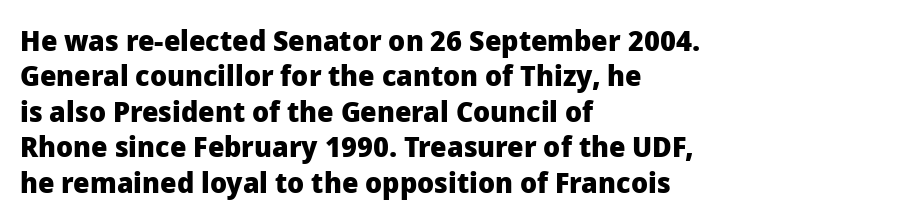
Typographically, this falls in the sans-serif category. Proportional: the letters do not fall into vertical columns. The space beneath each line is pristine and unruled. The rendering anchors every line to the left-hand side. The letters stand straight up with perfectly vertical stems.
